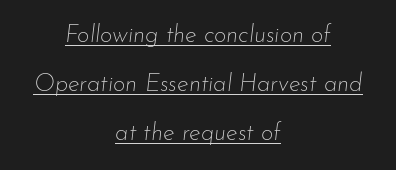
The image shows 24 px text type, italic (leaning right); set centered, loose line spacing (2.04x), normal letter spacing, underlined.
